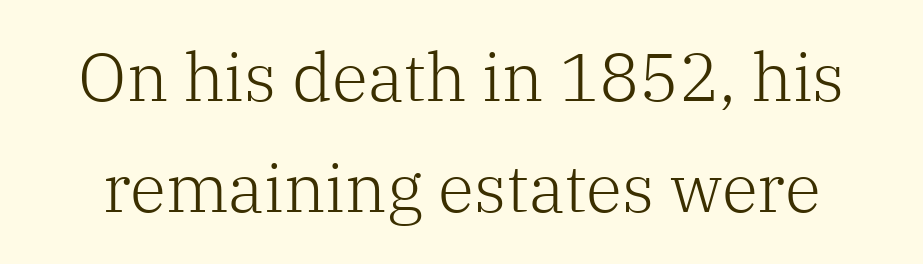
Students, note that the glyphs here touch the page at normal intervals. Stroke terminals: seriffed. The axis of the letterforms is exactly vertical. A typesetter would call this leading conventional body-copy spacing.
